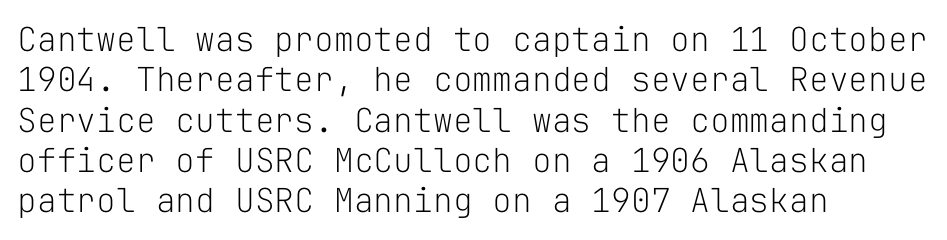
Look at the tracking — it's just the regular setting, nothing added. The typeface has the unassuming heft of standard copy or less. The typography opts for an upright posture over an oblique one. Stroke terminals: plain, sans-serif.
